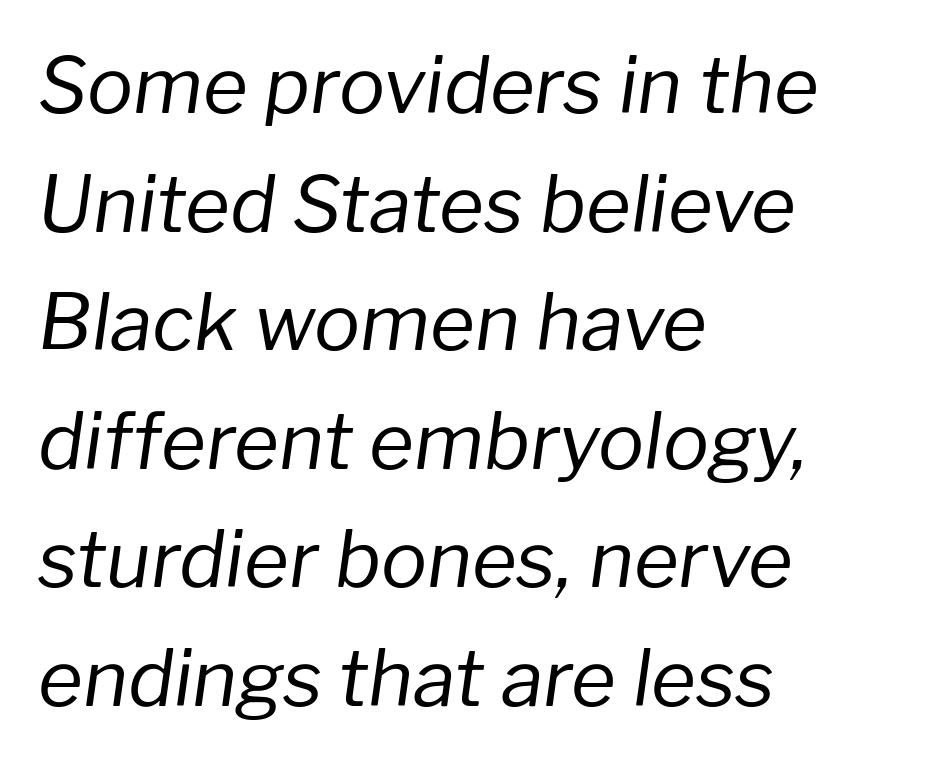
Visually the block forms a straight wall on the left and a jagged coastline on the right. The leading is moderate, giving the passage an even texture. These lines are rendered in a variable-pitch font. How are the letters spaced? Ordinarily, with no added tracking.
